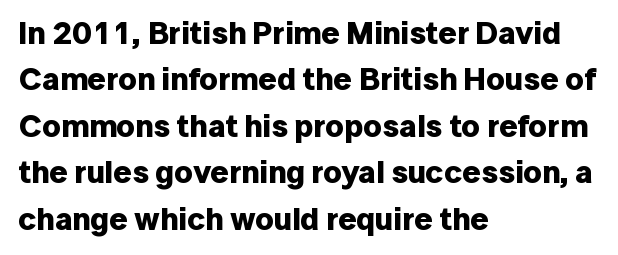
Q: Is the text bold? A: Yes.
Q: Is the text italic (slanted)? A: No, it is upright.
Q: Is the typeface a serif or a sans-serif typeface? A: Sans-serif.
Q: Is the text underlined? A: No.
Q: How is the paragraph aligned? A: Left-aligned.
Q: Is the spacing between letters normal or unusually wide? A: Normal.
Q: Is the spacing between lines tight, normal or loose? A: Normal.
Q: Width (condensed, normal, or wide)? A: Normal.
Q: Stroke contrast? A: Low.
Q: x-height? A: Medium.
Q: Monospaced? A: No.
